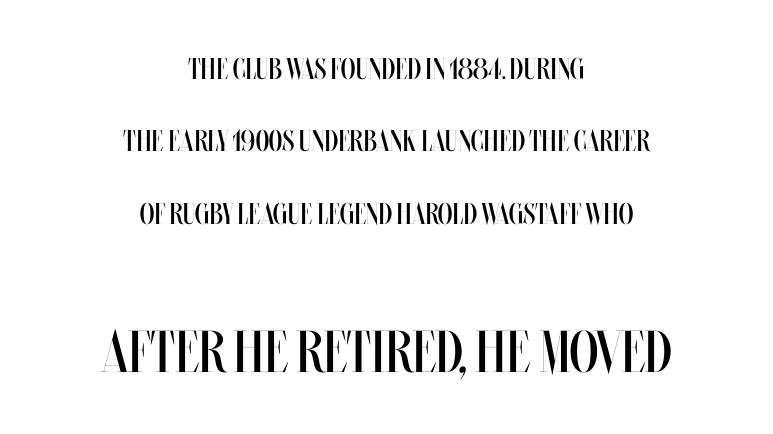
Q: Is the text bold? A: No.
Q: Is the text italic (slanted)? A: No, it is upright.
Q: Is the text underlined? A: No.
Q: How is the paragraph aligned? A: Centered.
Q: Is the spacing between letters normal or unusually wide? A: Normal.
Q: Is the spacing between lines tight, normal or loose? A: Loose.
Q: Which block of text is set in a larger size, the first (top) or the second (bottom)? A: The second (bottom) one.
Q: Width (condensed, normal, or wide)? A: Condensed.
Q: Stroke contrast? A: Medium.
Q: x-height? A: Large.
Q: Monospaced? A: No.
